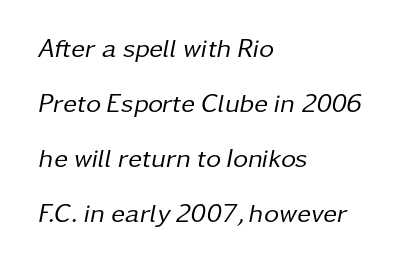
{"italic": "yes", "lean": "right", "slant_degrees": 11, "bold": "no", "underline": "no", "align": "left", "line_spacing": "loose", "line_spacing_ratio": 2.11, "letter_spacing": "normal", "letter_spacing_em": 0.0, "glyph_px": 26}
